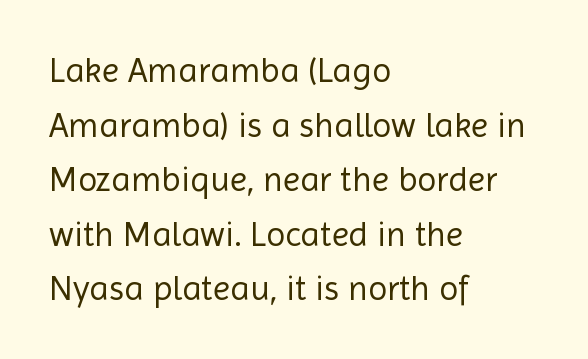
Q: Is the text bold? A: No.
Q: Is the text italic (slanted)? A: No, it is upright.
Q: Is the typeface a serif or a sans-serif typeface? A: Sans-serif.
Q: Is the text underlined? A: No.
Q: How is the paragraph aligned? A: Left-aligned.
Q: Is the spacing between letters normal or unusually wide? A: Normal.
Q: Is the spacing between lines tight, normal or loose? A: Normal.
Q: Width (condensed, normal, or wide)? A: Normal.
Q: x-height? A: Medium.
Q: Monospaced? A: No.
